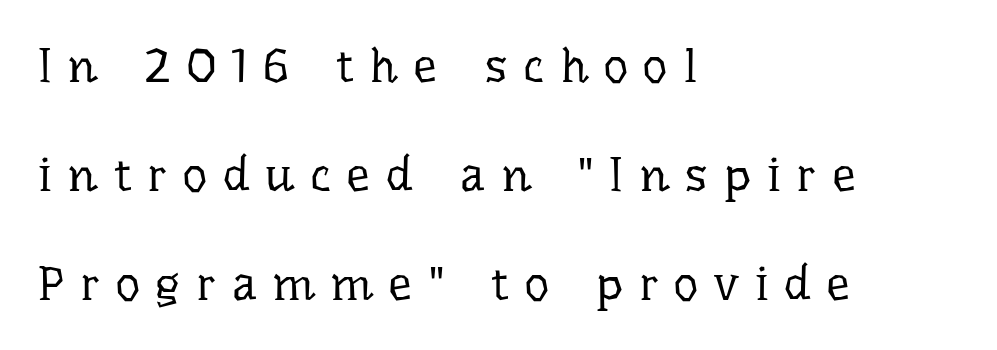
The image shows 48 px regular-weight serif type, upright; set left-aligned, loose line spacing (2.27x), unusually wide letter spacing (+0.33 em), not underlined; low stroke contrast and a medium x-height.
